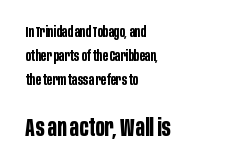
{"italic": "no", "bold": "yes", "underline": "no", "align": "left", "line_spacing": "normal", "line_spacing_ratio": 1.7, "letter_spacing": "normal", "letter_spacing_em": 0.0, "larger_block": "second", "size_ratio": 1.71, "glyph_px": 24}
